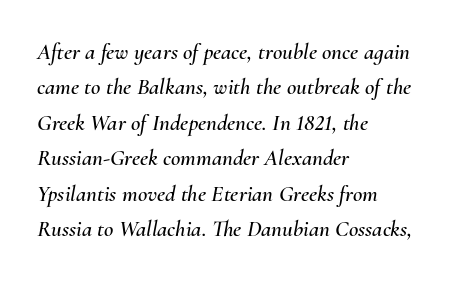
Q: Is the text italic (slanted)? A: Yes, it leans right by about 10 degrees.
Q: Is the text underlined? A: No.
Q: How is the paragraph aligned? A: Left-aligned.
Q: Is the spacing between letters normal or unusually wide? A: Normal.
Q: Is the spacing between lines tight, normal or loose? A: Normal.
